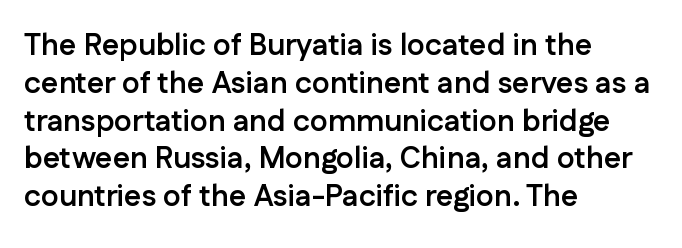
Q: Is the text bold? A: Yes.
Q: Is the text italic (slanted)? A: No, it is upright.
Q: Is the typeface a serif or a sans-serif typeface? A: Sans-serif.
Q: Is the text underlined? A: No.
Q: How is the paragraph aligned? A: Left-aligned.
Q: Is the spacing between letters normal or unusually wide? A: Normal.
Q: Is the spacing between lines tight, normal or loose? A: Normal.
Q: Width (condensed, normal, or wide)? A: Normal.
Q: Stroke contrast? A: Low.
Q: x-height? A: Medium.
Q: Monospaced? A: No.
